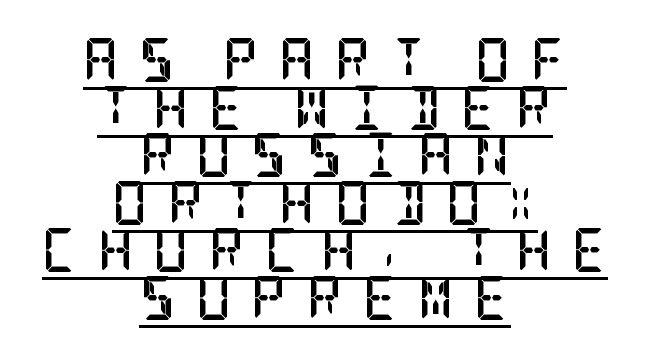
Heavy-handed strokes throughout: this text is bold. Does the type have serifs? Yes, each stem ends in a small foot. This sample carries an underscore along the baseline area. How are the letters spaced? Widely, with obvious added tracking.
